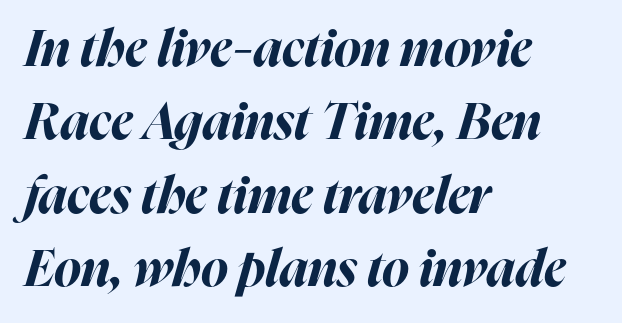
The image shows 51 px bold type, italic (leaning right); set left-aligned, normal line spacing (1.44x), normal letter spacing, not underlined; high stroke contrast and a medium x-height.
